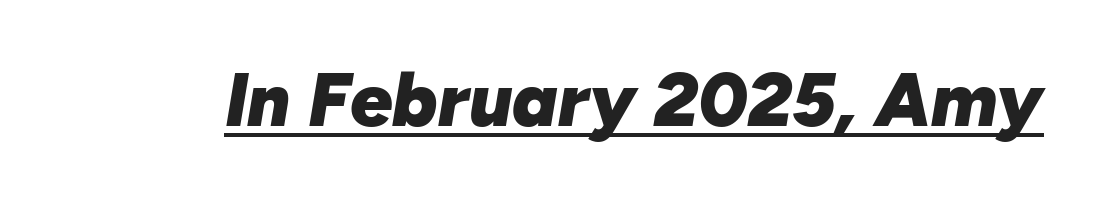
This rendering features underlined lettering. On the weight axis this lands at bold, roughly 700. Slanted lettering throughout. Observe the ordinary spacing: letters are neighbours, not strangers.
